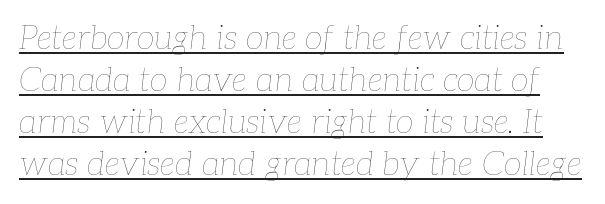
{"italic": "yes", "lean": "right", "slant_degrees": 7, "bold": "no", "weight": "thin", "width": "normal", "stroke_contrast": "low", "x_height": "medium", "monospaced": "no", "underline": "yes", "line_spacing": "normal", "line_spacing_ratio": 1.27, "letter_spacing": "normal", "letter_spacing_em": 0.0, "glyph_px": 33}
